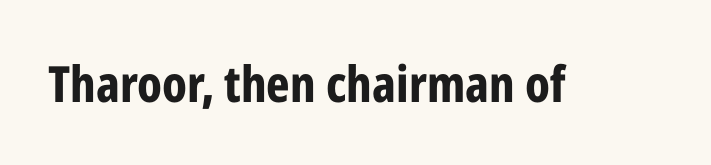
The image shows 50 px bold, condensed sans-serif type, upright; set normal letter spacing, not underlined; low stroke contrast and a medium x-height.
